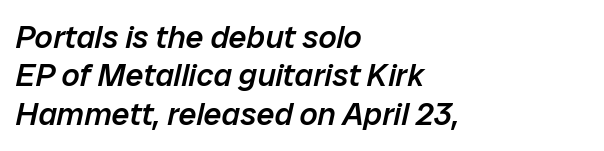
The image shows 32 px semibold type, italic (leaning right); set left-aligned, line spacing 1.2x, normal letter spacing, not underlined; low stroke contrast and a medium x-height.
